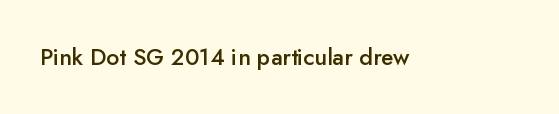
Q: Is the text bold? A: Semi-bold.
Q: Is the text italic (slanted)? A: No, it is upright.
Q: Is the text underlined? A: No.
Q: Is the spacing between letters normal or unusually wide? A: Normal.
